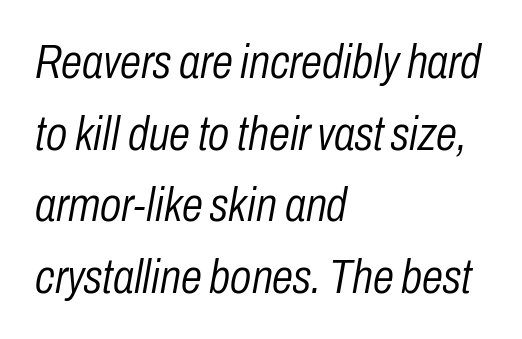
The image shows 48 px light, condensed type, italic (leaning right); set left-aligned, normal line spacing (1.49x), normal letter spacing, not underlined; low stroke contrast and a medium x-height.
